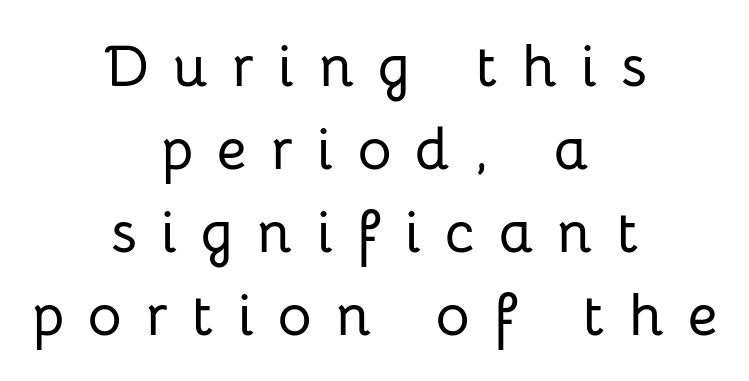
Loose tracking; the words dissolve into strings of separated letters. Caption: multi-line text, centered on the measure. Quick note: interline space is typical. You could not count columns in this text — the font is proportionally spaced. Vertical strokes here are truly vertical. The zone under the glyphs is completely vacant.
